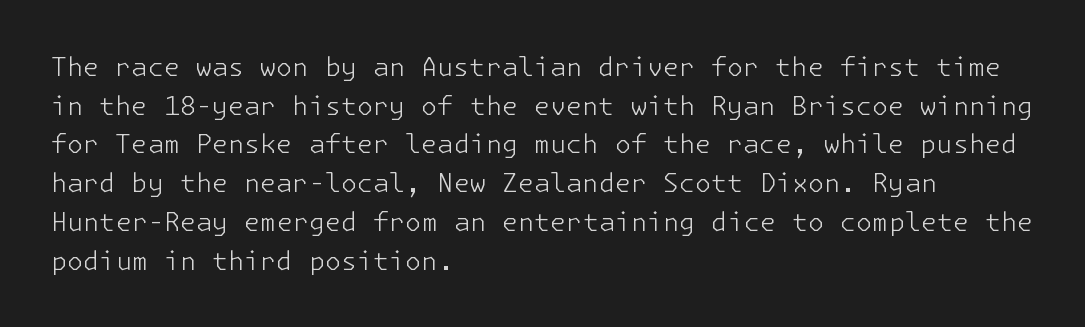
The image shows 26 px text type, upright; set left-aligned, normal line spacing (1.49x), normal letter spacing, not underlined.
